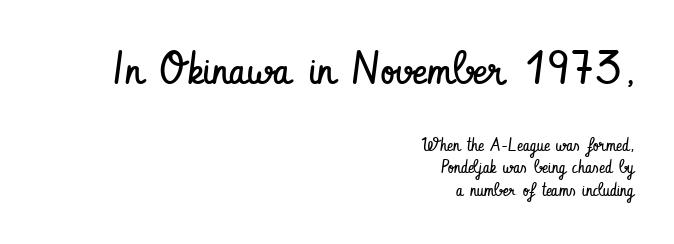
Q: Is the text bold? A: No.
Q: Is the text italic (slanted)? A: No, it is upright.
Q: Is the typeface a serif or a sans-serif typeface? A: Sans-serif.
Q: Is the text underlined? A: No.
Q: How is the paragraph aligned? A: Right-aligned.
Q: Is the spacing between letters normal or unusually wide? A: Normal.
Q: Is the spacing between lines tight, normal or loose? A: Normal.
Q: Which block of text is set in a larger size, the first (top) or the second (bottom)? A: The first (top) one.
Q: Width (condensed, normal, or wide)? A: Condensed.
Q: Stroke contrast? A: Low.
Q: x-height? A: Small.
Q: Monospaced? A: No.
